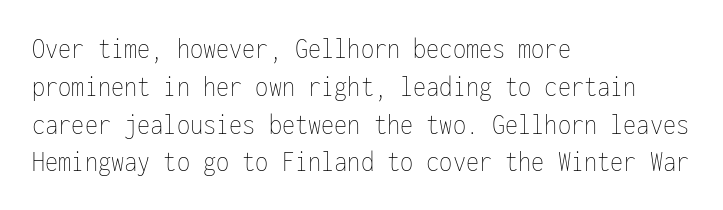
{"italic": "no", "bold": "no", "weight": "thin", "width": "condensed", "stroke_contrast": "low", "x_height": "medium", "monospaced": "yes", "underline": "no", "align": "left", "line_spacing": "normal", "line_spacing_ratio": 1.26, "letter_spacing": "normal", "letter_spacing_em": 0.0, "glyph_px": 30}
